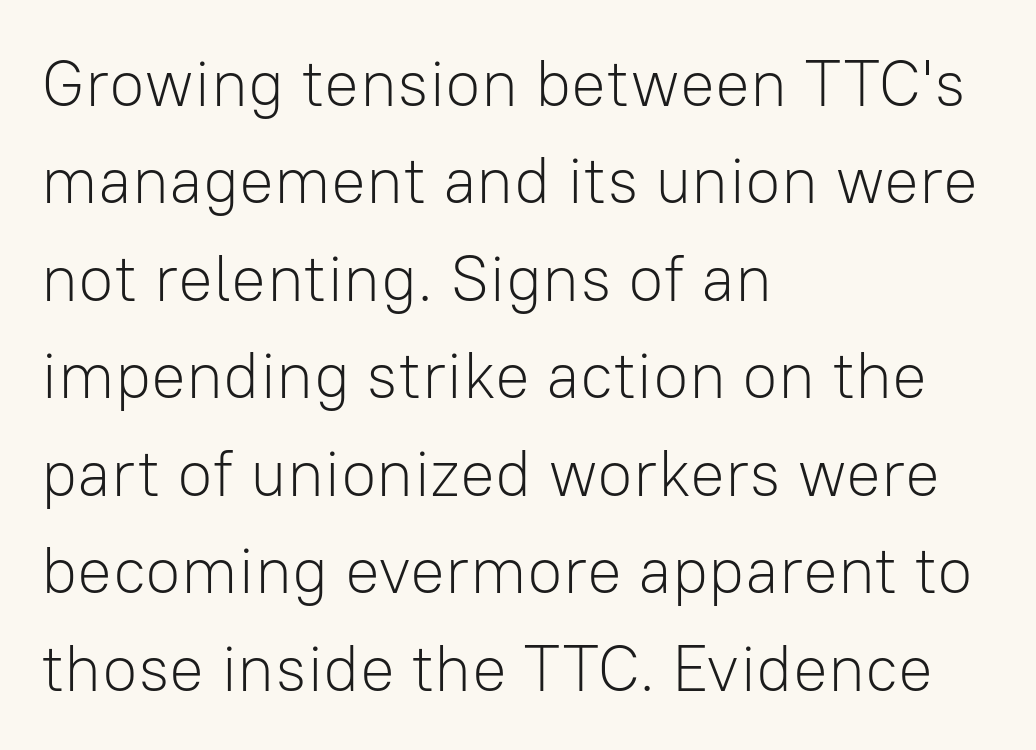
The face used here is proportionally spaced, like ordinary book or web type. Unmarked baselines from the first word to the last. Typeset ragged right — the left edge is the straight one. I'd call this a sans setting — the letters go barefoot. Weight: in the light-to-regular range. If you measured baseline to baseline, you'd find a middling distance.
